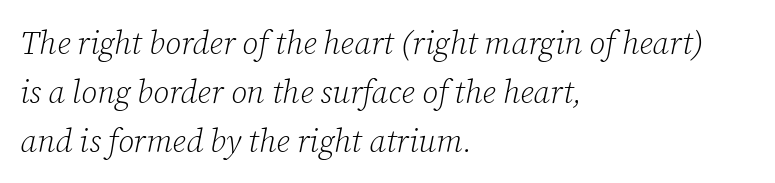
Observe the lean: these are italic letterforms. Here the glyphs are tracked normally, forming tight word shapes. Descenders are the only things crossing below the line. Check where the strokes stop: tiny serifs finish them off. This sample keeps an unexceptional amount of space between lines.
